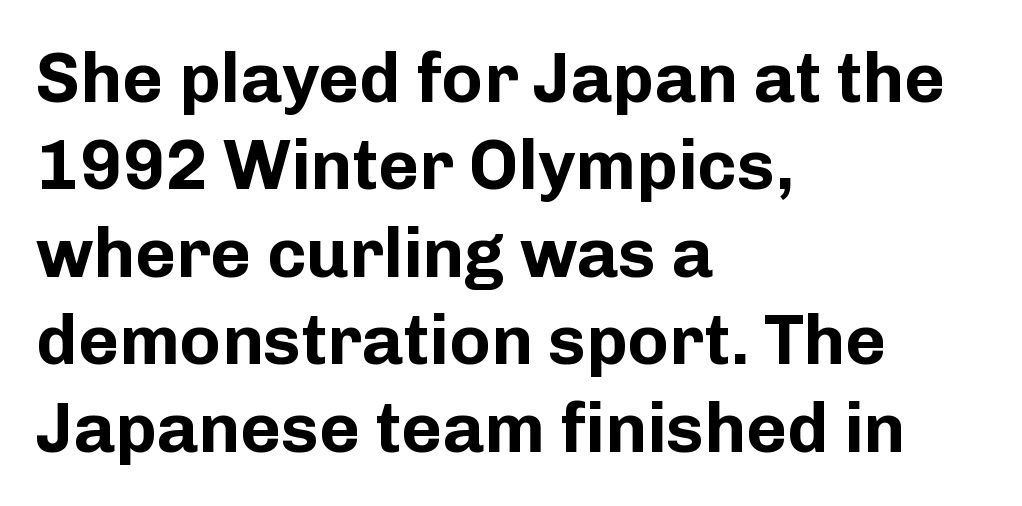
{"serif": "no", "italic": "no", "bold": "yes", "weight": "bold", "width": "normal", "stroke_contrast": "low", "x_height": "medium", "monospaced": "no", "underline": "no", "align": "left", "line_spacing": "normal", "line_spacing_ratio": 1.25, "letter_spacing": "normal", "letter_spacing_em": 0.0, "glyph_px": 70}
